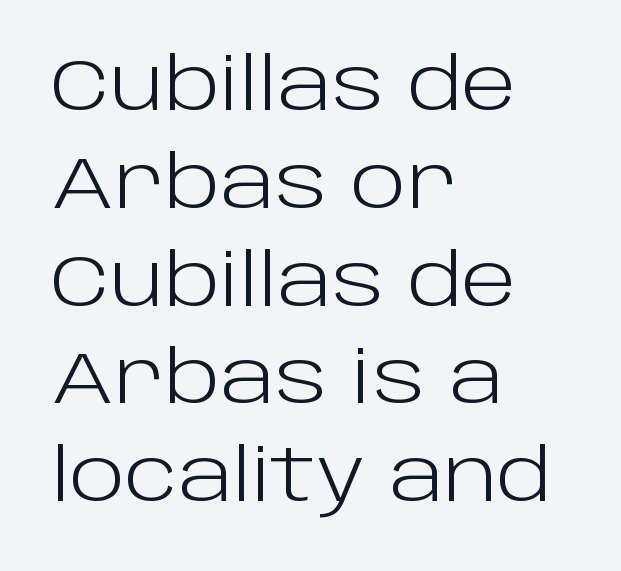
Q: Is the text bold? A: No.
Q: Is the text italic (slanted)? A: No, it is upright.
Q: Is the typeface a serif or a sans-serif typeface? A: Sans-serif.
Q: Is the text underlined? A: No.
Q: How is the paragraph aligned? A: Left-aligned.
Q: Is the spacing between letters normal or unusually wide? A: Normal.
Q: Is the spacing between lines tight, normal or loose? A: Normal.
Q: Width (condensed, normal, or wide)? A: Normal.
Q: Stroke contrast? A: Low.
Q: x-height? A: Large.
Q: Monospaced? A: No.
